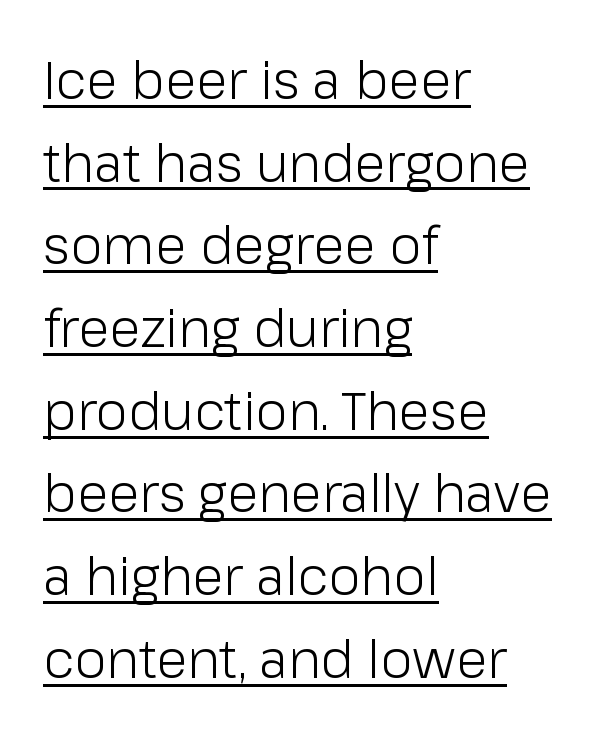
Q: Is the text bold? A: No.
Q: Is the text italic (slanted)? A: No, it is upright.
Q: Is the typeface a serif or a sans-serif typeface? A: Sans-serif.
Q: Is the text underlined? A: Yes.
Q: How is the paragraph aligned? A: Left-aligned.
Q: Is the spacing between letters normal or unusually wide? A: Normal.
Q: Is the spacing between lines tight, normal or loose? A: Normal.
Q: Width (condensed, normal, or wide)? A: Normal.
Q: Stroke contrast? A: Low.
Q: x-height? A: Medium.
Q: Monospaced? A: No.
